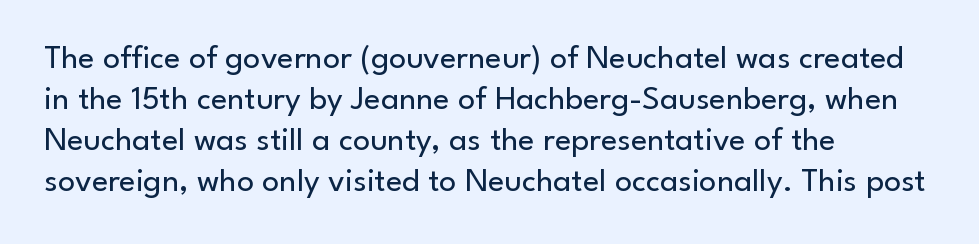
Heaviness? Minimal to ordinary, like unemphasized prose. The typesetter chose a ragged-right arrangement here. Each row of text sits above clean, open space. Do the letters lean? They stand straight. Type style note: lacks serifs. The rendering uses natural spacing where letterforms have individual widths.
